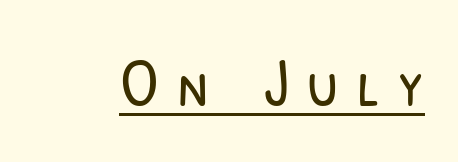
This sample has the flowing, uneven cadence of proportional lettering. Honestly, the underline is the first thing you notice here. Stroke thickness stays within the range of a standard reading face or lighter. Honestly, the letter spacing is so wide it's the main thing you notice.
